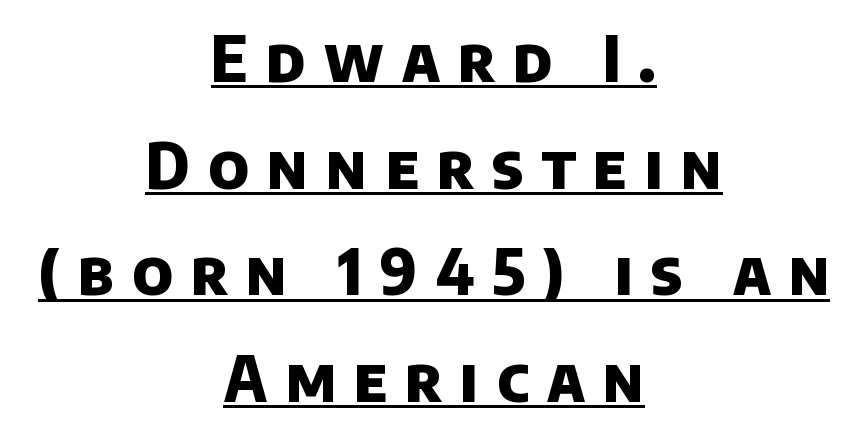
The setting favours the middle, as headings and verse often do. Words appear elongated and porous because spacing is wide. Honestly, the underline is the first thing you notice here. A dark, heavy texture on the line: the type is bold. The passage shown is typed in a proportional face where columns would drift.
